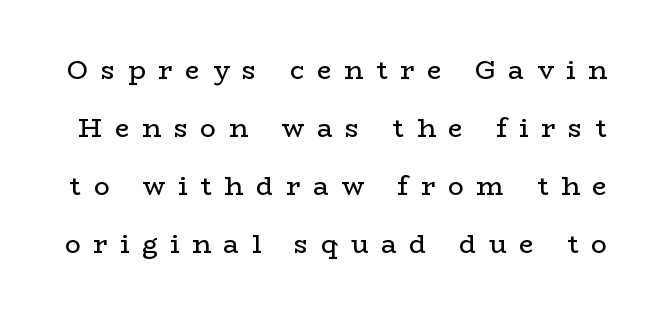
The image shows 26 px text type, upright; set loose line spacing (2.23x), unusually wide letter spacing (+0.49 em), not underlined.
